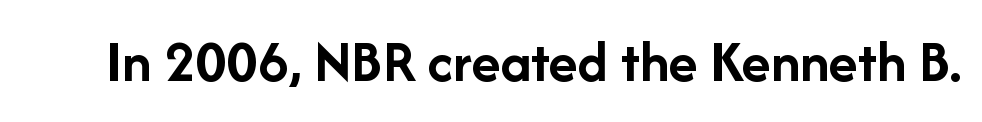
Q: Is the text bold? A: Yes.
Q: Is the text italic (slanted)? A: No, it is upright.
Q: Is the typeface a serif or a sans-serif typeface? A: Sans-serif.
Q: Is the text underlined? A: No.
Q: Is the spacing between letters normal or unusually wide? A: Normal.
Q: Width (condensed, normal, or wide)? A: Normal.
Q: Stroke contrast? A: Low.
Q: x-height? A: Medium.
Q: Monospaced? A: No.
